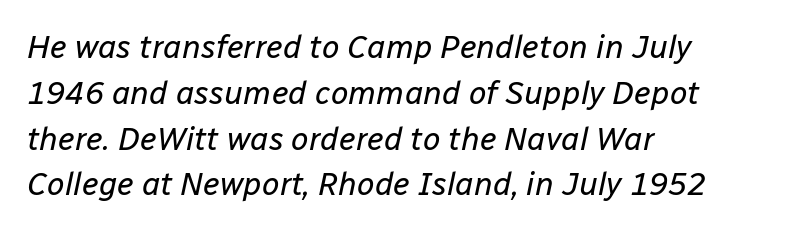
The image shows 32 px regular-weight type, italic (leaning right); set left-aligned, normal line spacing (1.43x), normal letter spacing, not underlined; low stroke contrast and a medium x-height.
